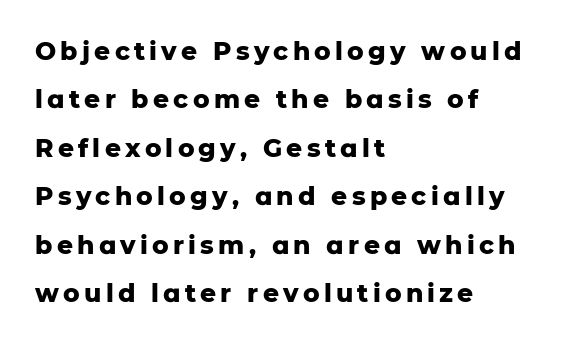
Q: Is the text bold? A: Yes.
Q: Is the text italic (slanted)? A: No, it is upright.
Q: Is the text underlined? A: No.
Q: How is the paragraph aligned? A: Left-aligned.
Q: Is the spacing between lines tight, normal or loose? A: Loose.
